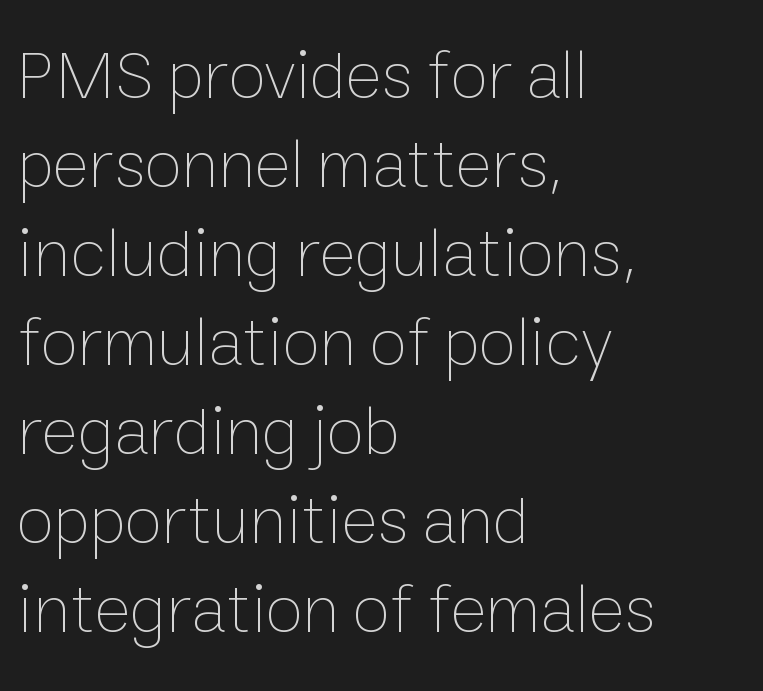
Q: Is the text bold? A: No.
Q: Is the text italic (slanted)? A: No, it is upright.
Q: Is the text underlined? A: No.
Q: How is the paragraph aligned? A: Left-aligned.
Q: Is the spacing between letters normal or unusually wide? A: Normal.
Q: Is the spacing between lines tight, normal or loose? A: Normal.
Q: Width (condensed, normal, or wide)? A: Normal.
Q: Stroke contrast? A: Low.
Q: x-height? A: Medium.
Q: Monospaced? A: No.
